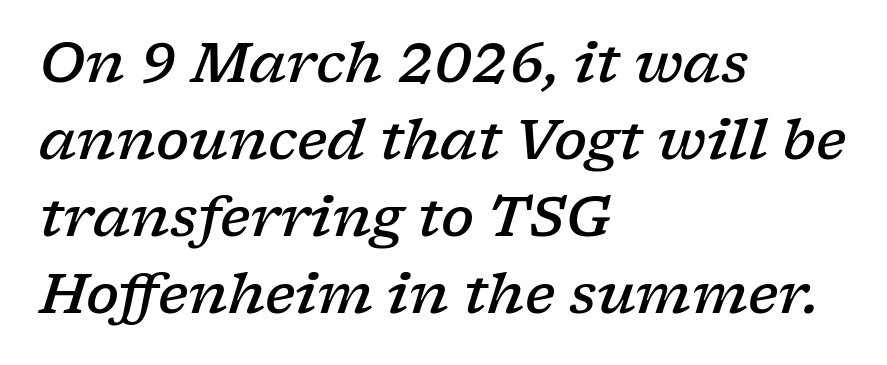
The image shows 55 px semibold, wide serif type, italic (leaning right); set left-aligned, normal line spacing (1.4x), normal letter spacing, not underlined; low stroke contrast and a medium x-height.
